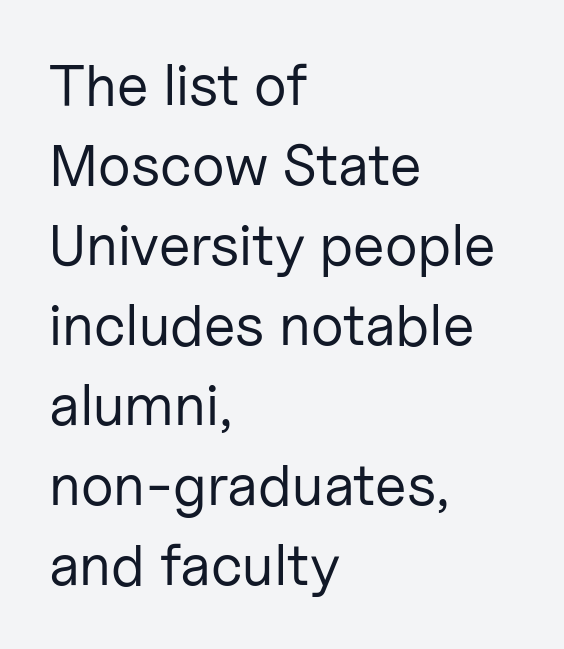
Q: Is the text bold? A: No.
Q: Is the text italic (slanted)? A: No, it is upright.
Q: Is the typeface a serif or a sans-serif typeface? A: Sans-serif.
Q: Is the text underlined? A: No.
Q: How is the paragraph aligned? A: Left-aligned.
Q: Is the spacing between letters normal or unusually wide? A: Normal.
Q: Is the spacing between lines tight, normal or loose? A: Normal.
Q: Width (condensed, normal, or wide)? A: Normal.
Q: Stroke contrast? A: Low.
Q: x-height? A: Medium.
Q: Monospaced? A: No.
